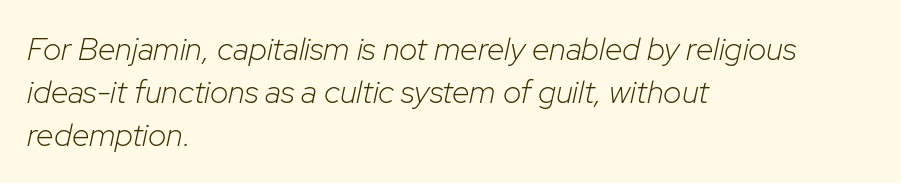
The lines are quadded left. The face used here is rendered with its standard letterfit. The whole block is typeset with a tilt. A typesetter would call this proportional, since set widths differ per character. Each stroke keeps to a modest, everyday thickness or less.
